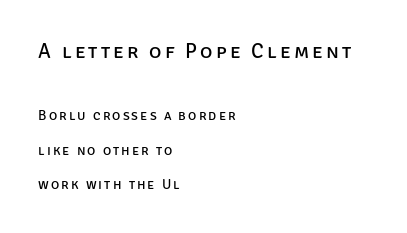
Bigger letters appear in the top chunk; the bottom chunk is reduced. It's the straight-up-and-down kind of type. The font sits on the lighter half of the weight spectrum, regular included. Horizontal bands of white between lines are thick stripes. Check under the words: just untouched page. Casual observation: everything's shoved over to the left.
